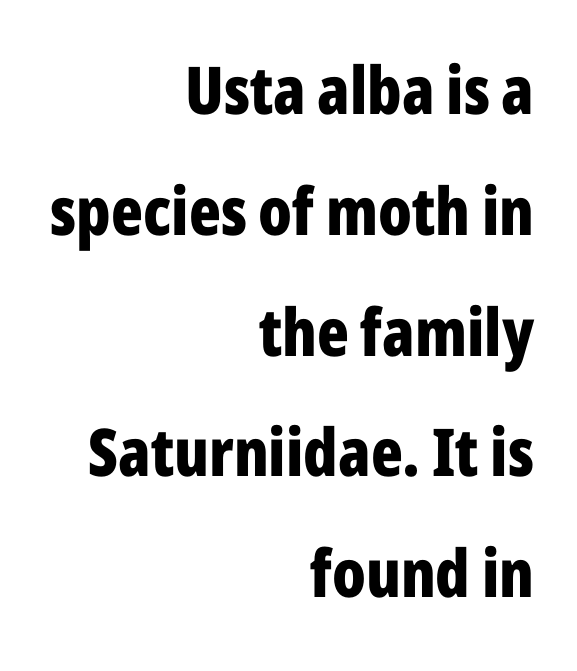
The image shows 66 px bold, condensed sans-serif type, upright; set right-aligned, line spacing 1.83x, normal letter spacing, not underlined; low stroke contrast and a medium x-height.
